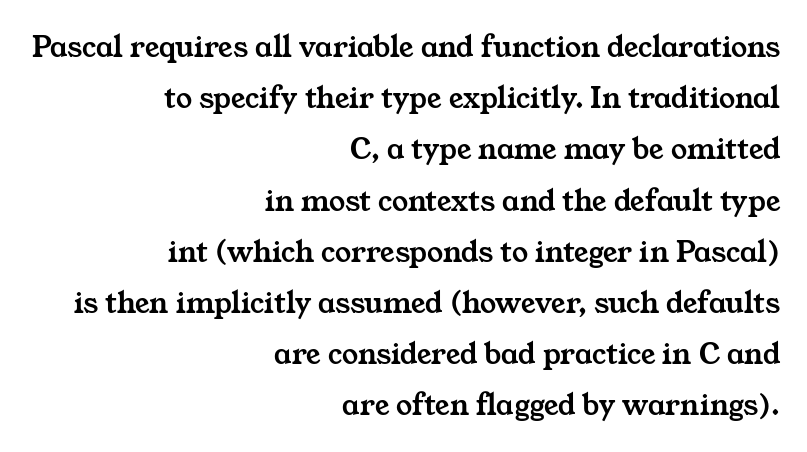
{"serif": "yes", "width": "wide", "stroke_contrast": "medium", "x_height": "medium", "monospaced": "no", "underline": "no", "align": "right", "line_spacing": "normal", "line_spacing_ratio": 1.6, "letter_spacing": "normal", "letter_spacing_em": 0.0, "glyph_px": 32}
